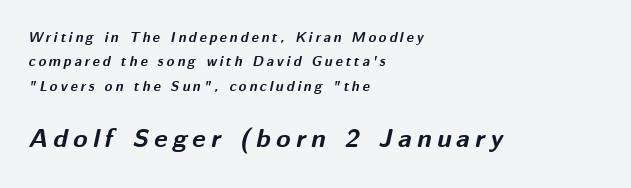
Q: Is the text bold? A: Yes.
Q: Is the text italic (slanted)? A: Yes, it leans right by about 12 degrees.
Q: Is the text underlined? A: No.
Q: How is the paragraph aligned? A: Left-aligned.
Q: Is the spacing between letters normal or unusually wide? A: Unusually wide.
Q: Which block of text is set in a larger size, the first (top) or the second (bottom)? A: The second (bottom) one.
